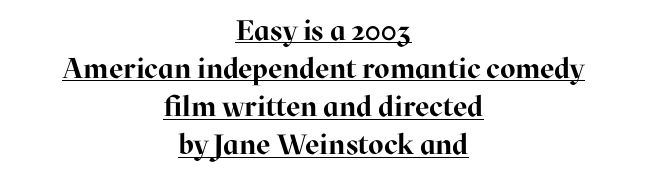
Q: Is the text bold? A: Yes.
Q: Is the text italic (slanted)? A: No, it is upright.
Q: Is the typeface a serif or a sans-serif typeface? A: Serif.
Q: Is the text underlined? A: Yes.
Q: How is the paragraph aligned? A: Centered.
Q: Is the spacing between letters normal or unusually wide? A: Normal.
Q: Is the spacing between lines tight, normal or loose? A: Normal.
Q: Width (condensed, normal, or wide)? A: Normal.
Q: Stroke contrast? A: High.
Q: x-height? A: Medium.
Q: Monospaced? A: No.
